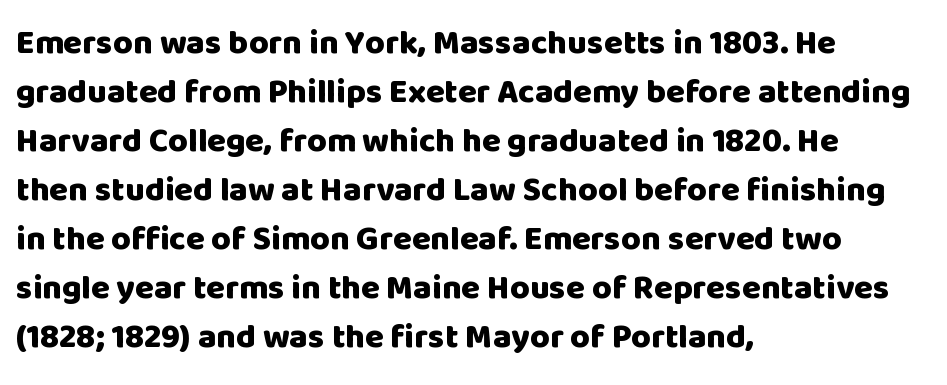
{"serif": "no", "italic": "no", "bold": "yes", "weight": "heavy", "width": "normal", "stroke_contrast": "low", "x_height": "large", "monospaced": "no", "underline": "no", "align": "left", "line_spacing": "normal", "line_spacing_ratio": 1.44, "letter_spacing": "normal", "letter_spacing_em": 0.0, "glyph_px": 34}
